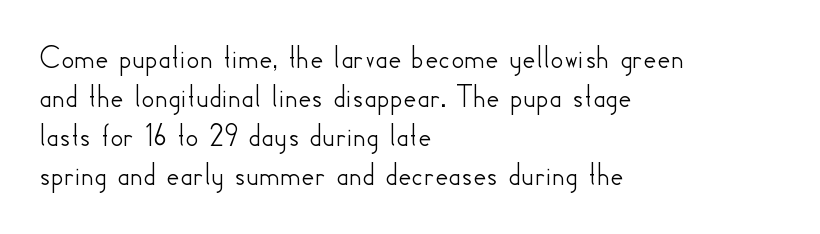
The image shows 32 px sans-serif type, upright; set left-aligned, line spacing 1.22x, normal letter spacing, not underlined; low stroke contrast and a small x-height.
